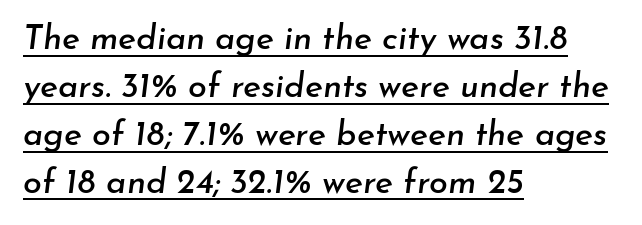
Q: Is the text italic (slanted)? A: Yes, it leans right by about 7 degrees.
Q: Is the text underlined? A: Yes.
Q: How is the paragraph aligned? A: Left-aligned.
Q: Is the spacing between letters normal or unusually wide? A: Normal.
Q: Is the spacing between lines tight, normal or loose? A: Normal.
Q: Width (condensed, normal, or wide)? A: Normal.
Q: Stroke contrast? A: Low.
Q: x-height? A: Small.
Q: Monospaced? A: No.
